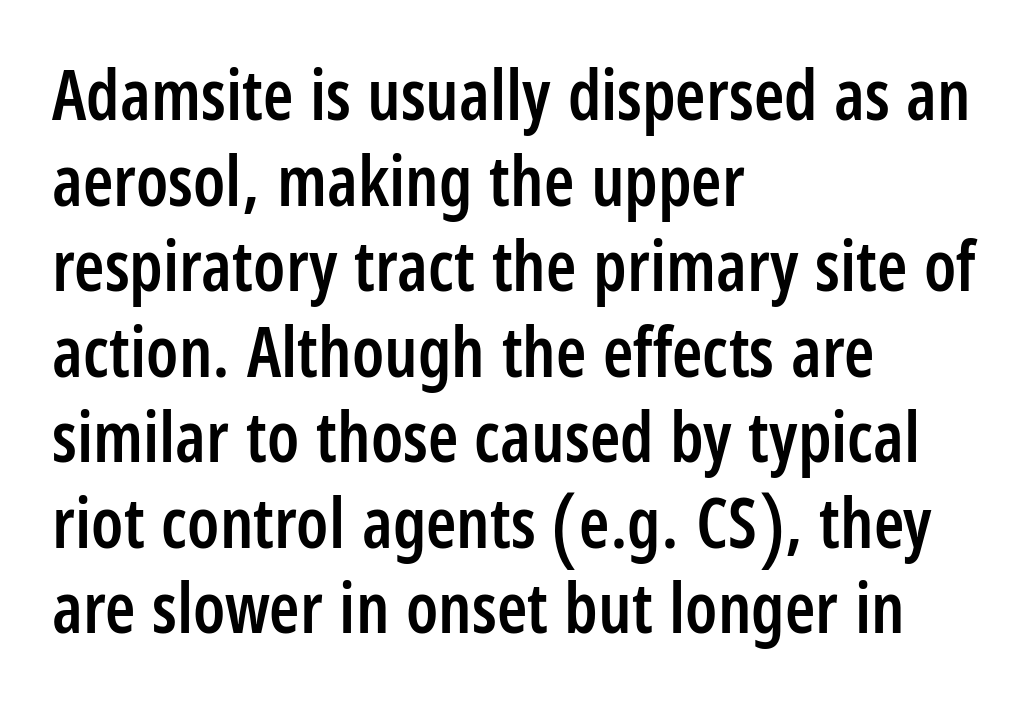
The image shows 69 px semibold, condensed sans-serif type, upright; set left-aligned, line spacing 1.24x, normal letter spacing, not underlined; low stroke contrast and a large x-height.
